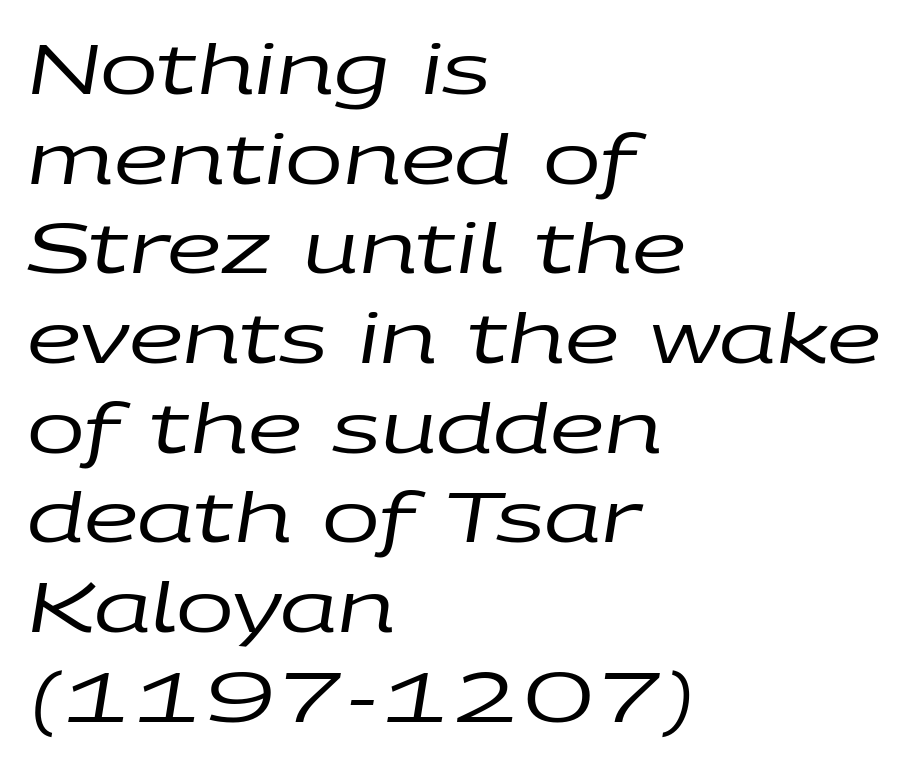
The space directly below the letters is spotless. Notice how the stems are inclined rather than vertical — that's the hallmark of italics. Proportional: the letters do not fall into vertical columns. A typesetter would call this zero additional tracking. Students, observe: this is what conventionally led text looks like.
